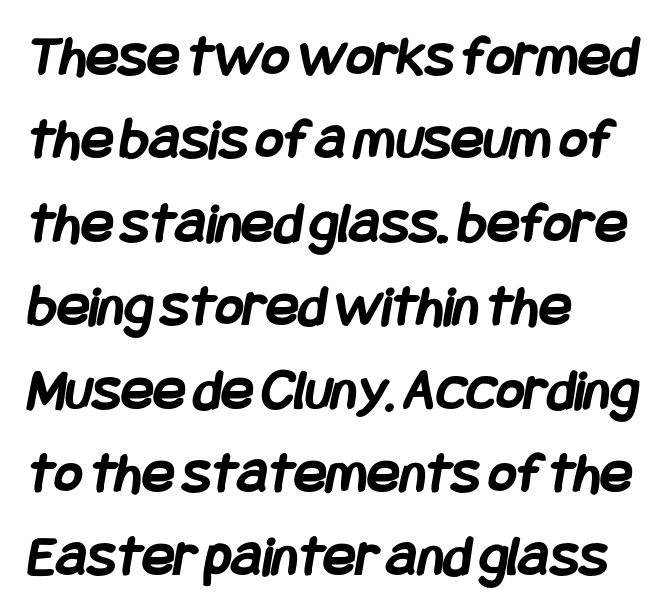
{"serif": "no", "bold": "yes", "weight": "semibold", "width": "condensed", "stroke_contrast": "low", "x_height": "large", "underline": "no", "align": "left", "line_spacing": "normal", "line_spacing_ratio": 1.39, "letter_spacing": "normal", "letter_spacing_em": 0.0, "glyph_px": 60}
